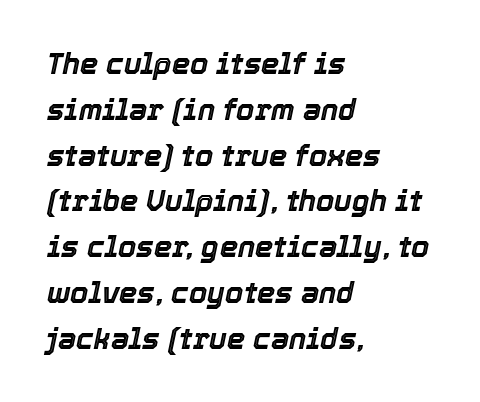
Each word holds together tightly as a unit, with standard inter-letter gaps. How would I describe the line gaps? Plain and ordinary. Notice how the passage keeps a crisp vertical edge on the left only. Character widths vary here, with narrow letters taking less room than wide ones. Quick note: italic. No word sits above an underline.
